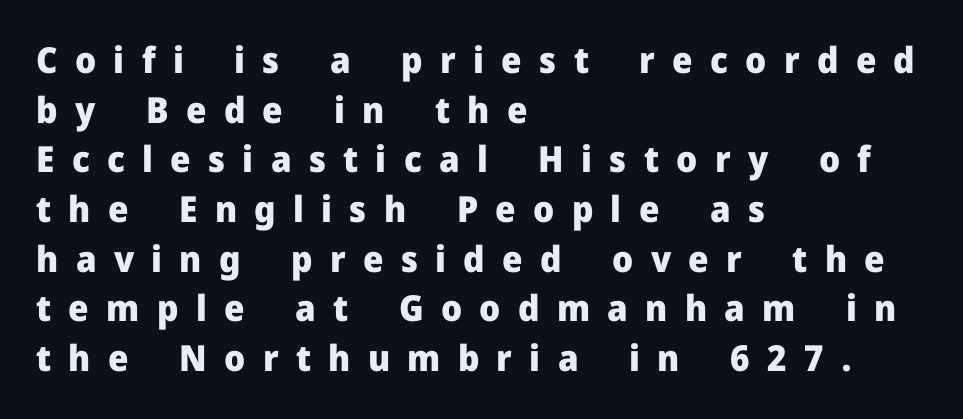
The image shows 36 px heavy sans-serif type, upright; set left-aligned, normal line spacing (1.38x), unusually wide letter spacing (+0.48 em), not underlined; low stroke contrast and a medium x-height.
